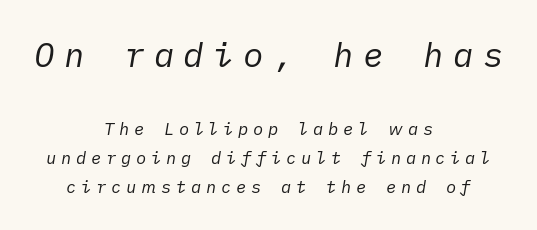
The image shows 34 px regular-weight type, italic (leaning right); set centered, normal line spacing (1.7x), unusually wide letter spacing (+0.28 em), not underlined; the first (top) block is 2.0x larger; low stroke contrast and a medium x-height.
